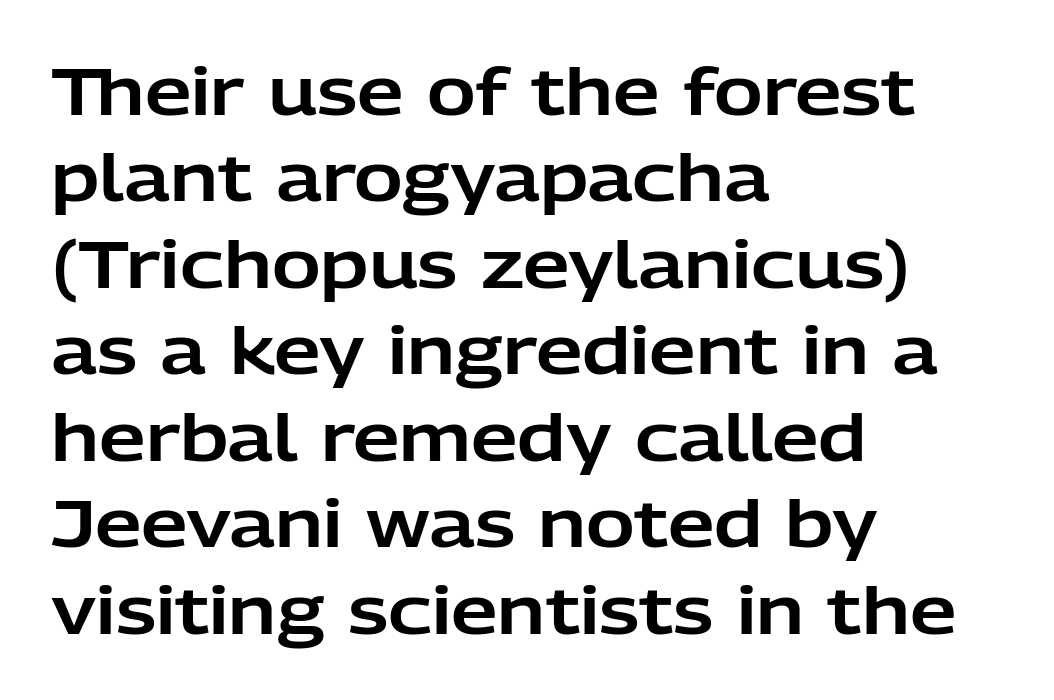
The image shows 66 px sans-serif type, upright; set left-aligned, normal line spacing (1.31x), normal letter spacing, not underlined; low stroke contrast and a medium x-height.
